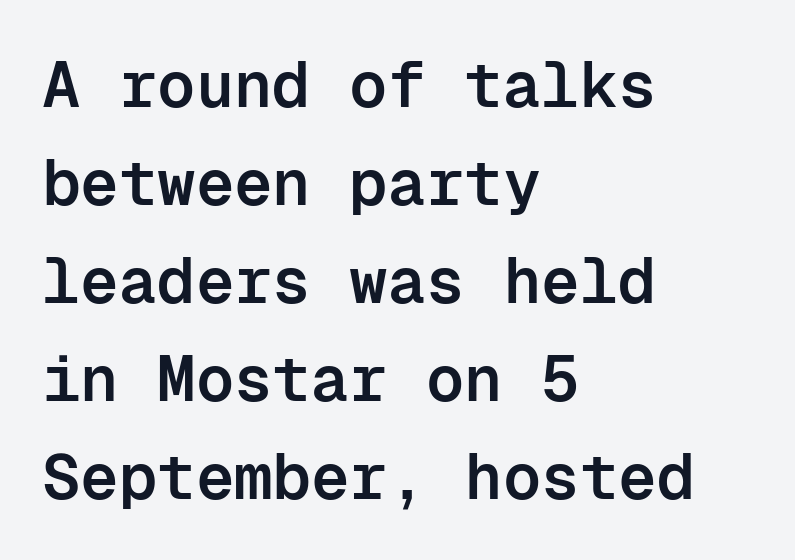
Q: Is the text bold? A: Semi-bold.
Q: Is the text italic (slanted)? A: No, it is upright.
Q: Is the typeface a serif or a sans-serif typeface? A: Sans-serif.
Q: Is the text underlined? A: No.
Q: How is the paragraph aligned? A: Left-aligned.
Q: Is the spacing between letters normal or unusually wide? A: Normal.
Q: Is the spacing between lines tight, normal or loose? A: Normal.
Q: Width (condensed, normal, or wide)? A: Normal.
Q: Stroke contrast? A: Low.
Q: x-height? A: Medium.
Q: Monospaced? A: Yes.
